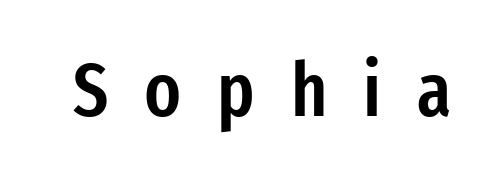
The words here are not underlined. Looks like regular typesetting: each glyph gets only the width it needs. The letters stand straight up with perfectly vertical stems. Emphasis by weight is partial: semibold. What kind of face is this? One without serifs — a sans.
